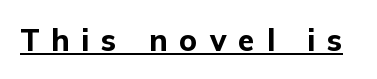
The image shows 30 px bold sans-serif type, upright; set unusually wide letter spacing (+0.4 em), underlined; low stroke contrast and a medium x-height.
